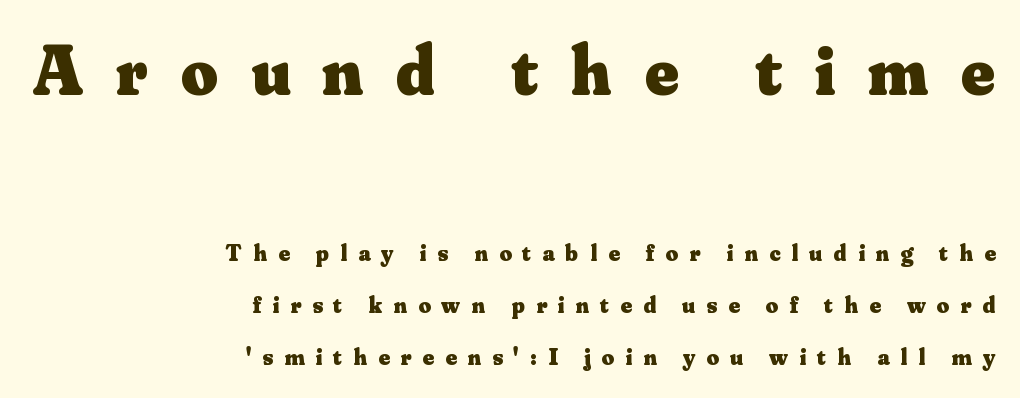
Unmarked baselines from the first word to the last. Alignment: flush right. The typesetting leans heavy: a genuine bold. Is there any slant? The stems are plumb. Note the varied advance widths — an 'i' is clearly narrower than an 'm'. Baseline-to-baseline distance is far greater than the letter height.
